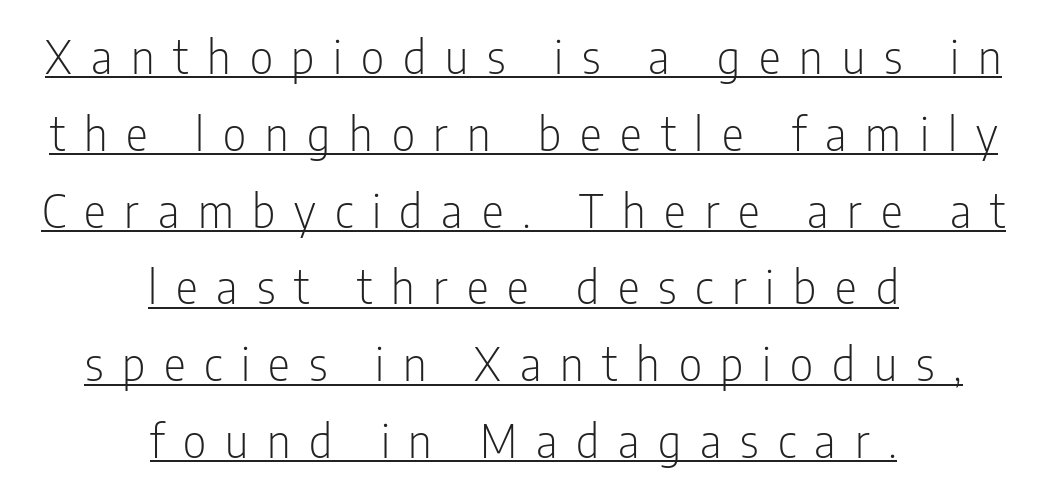
{"serif": "no", "italic": "no", "bold": "no", "weight": "light", "width": "condensed", "stroke_contrast": "low", "x_height": "medium", "monospaced": "no", "underline": "yes", "align": "center", "line_spacing": "normal", "line_spacing_ratio": 1.67, "letter_spacing": "wide", "letter_spacing_em": 0.41, "glyph_px": 46}
